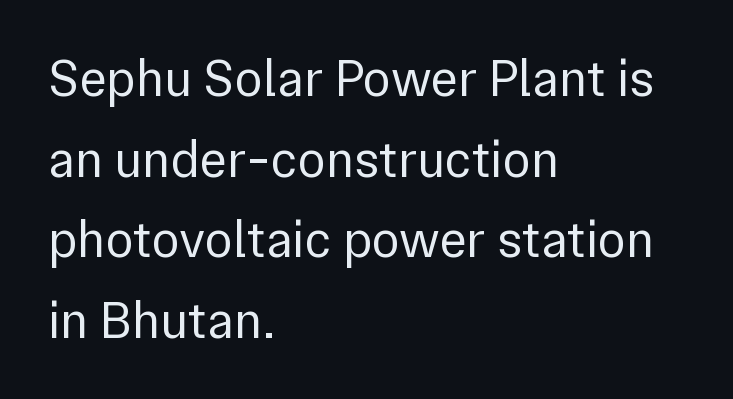
The image shows 52 px regular-weight sans-serif type, upright; set left-aligned, normal line spacing (1.55x), normal letter spacing, not underlined; low stroke contrast and a medium x-height.
